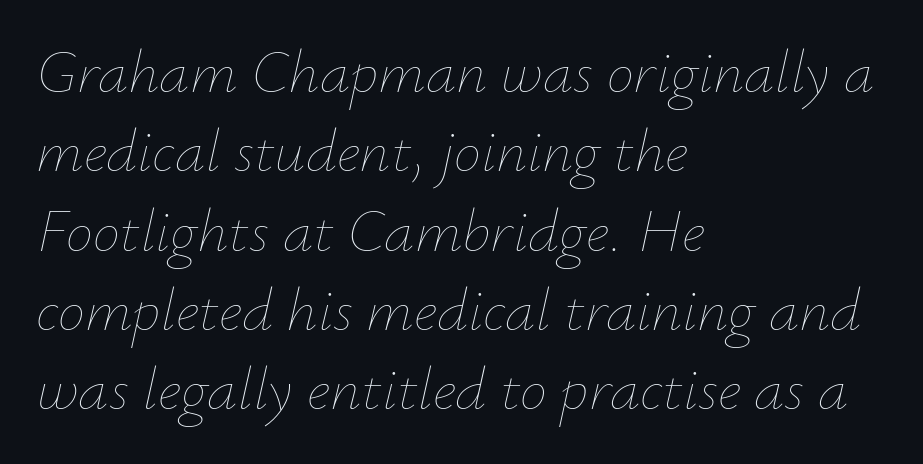
This sample has the flowing, uneven cadence of proportional lettering. Just letters on the line, the space beneath them empty. The specimen reads as italic at a glance. Compared with typical body copy, the letter spacing here is the same.
